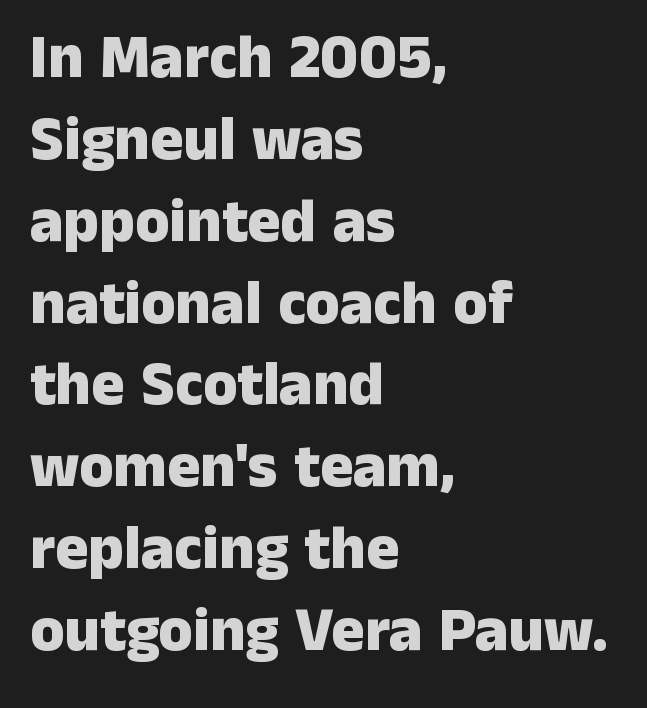
Q: Is the text bold? A: Yes.
Q: Is the text italic (slanted)? A: No, it is upright.
Q: Is the typeface a serif or a sans-serif typeface? A: Sans-serif.
Q: Is the text underlined? A: No.
Q: How is the paragraph aligned? A: Left-aligned.
Q: Is the spacing between letters normal or unusually wide? A: Normal.
Q: Is the spacing between lines tight, normal or loose? A: Normal.
Q: Width (condensed, normal, or wide)? A: Normal.
Q: Stroke contrast? A: Low.
Q: x-height? A: Medium.
Q: Monospaced? A: No.
